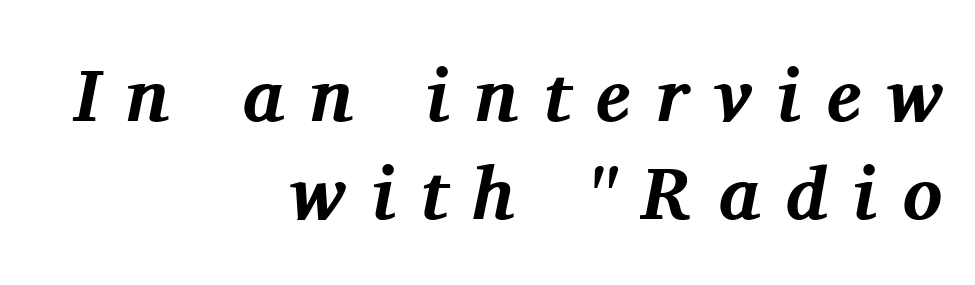
The image shows 74 px bold serif type, italic (leaning right); set right-aligned, normal line spacing (1.33x), unusually wide letter spacing (+0.35 em), not underlined; medium stroke contrast and a medium x-height.
